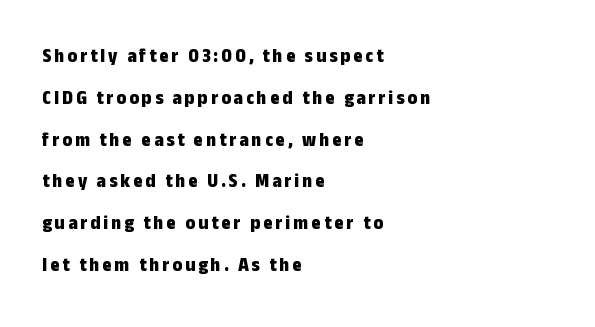
The image shows 20 px bold type, upright; set left-aligned, loose line spacing (2.09x), not underlined.
